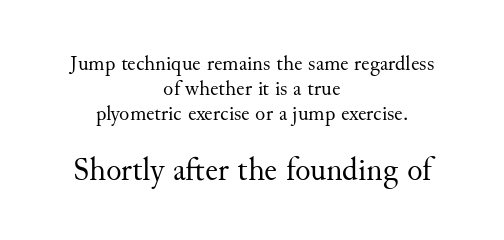
The image shows 32 px regular-weight serif type, upright; set centered, line spacing 1.19x, normal letter spacing, not underlined; the second (bottom) block is 1.52x larger; medium stroke contrast and a small x-height.
